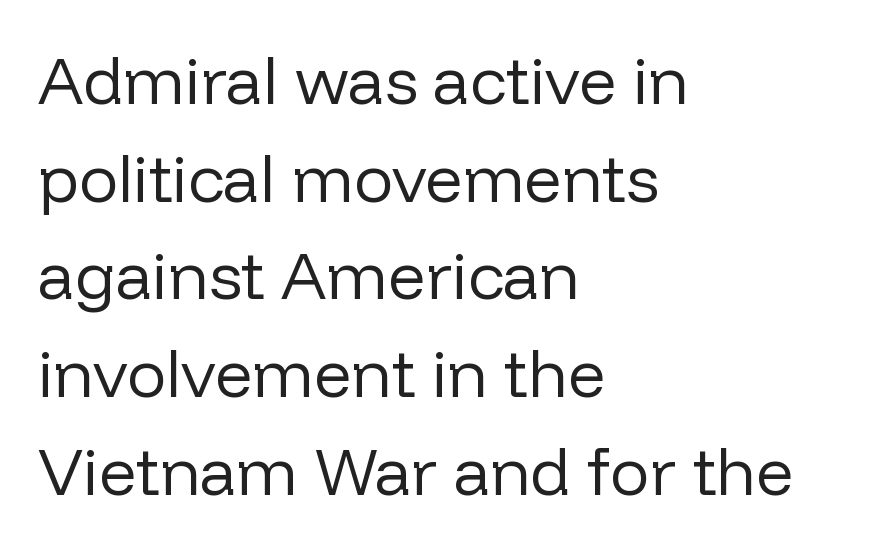
Q: Is the text bold? A: No.
Q: Is the text italic (slanted)? A: No, it is upright.
Q: Is the typeface a serif or a sans-serif typeface? A: Sans-serif.
Q: Is the text underlined? A: No.
Q: How is the paragraph aligned? A: Left-aligned.
Q: Is the spacing between letters normal or unusually wide? A: Normal.
Q: Is the spacing between lines tight, normal or loose? A: Normal.
Q: Width (condensed, normal, or wide)? A: Normal.
Q: Stroke contrast? A: Low.
Q: x-height? A: Medium.
Q: Monospaced? A: No.
